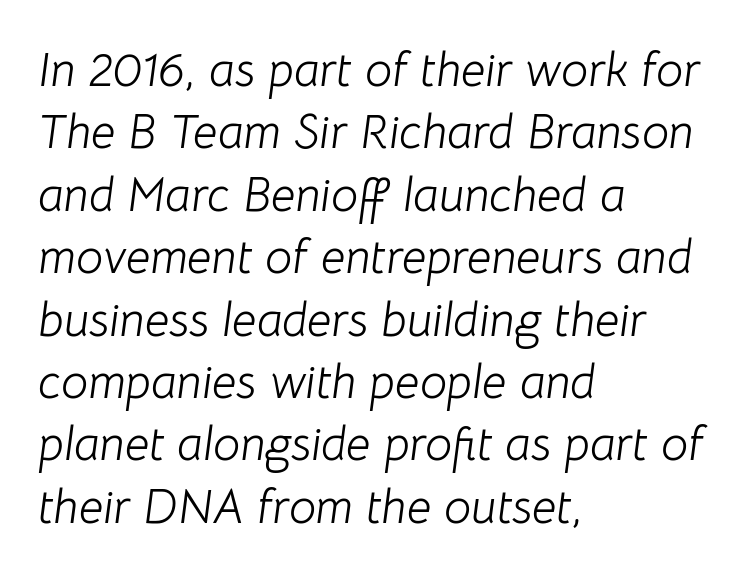
{"italic": "yes", "lean": "right", "slant_degrees": 8, "bold": "no", "weight": "light", "width": "normal", "stroke_contrast": "low", "x_height": "medium", "monospaced": "no", "underline": "no", "align": "left", "line_spacing": "normal", "line_spacing_ratio": 1.3, "letter_spacing": "normal", "letter_spacing_em": 0.0, "glyph_px": 48}
